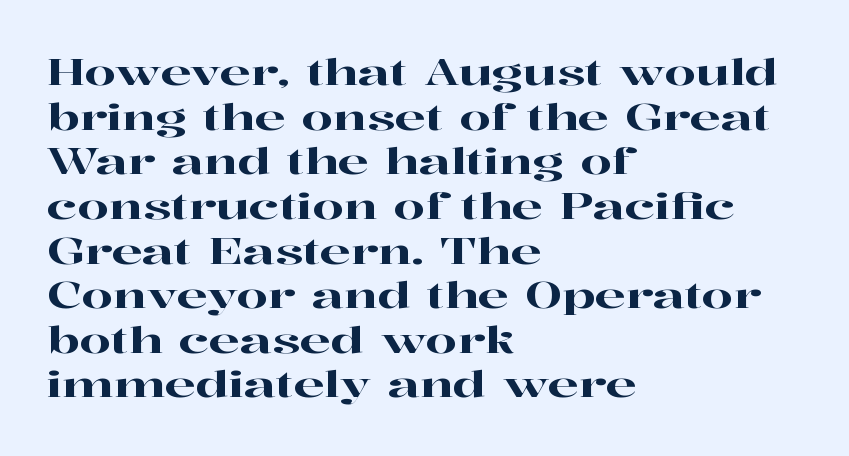
Q: Is the text italic (slanted)? A: No, it is upright.
Q: Is the typeface a serif or a sans-serif typeface? A: Serif.
Q: Is the text underlined? A: No.
Q: How is the paragraph aligned? A: Left-aligned.
Q: Is the spacing between letters normal or unusually wide? A: Normal.
Q: Width (condensed, normal, or wide)? A: Wide.
Q: Stroke contrast? A: High.
Q: x-height? A: Medium.
Q: Monospaced? A: No.
